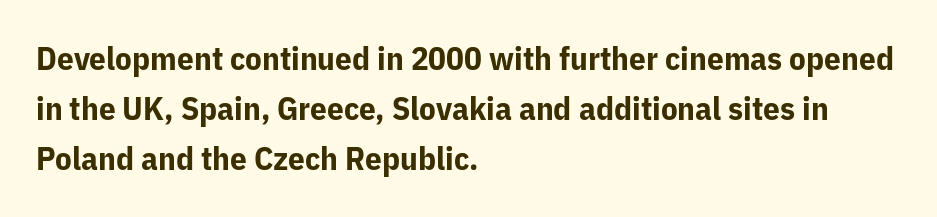
{"serif": "no", "italic": "no", "bold": "yes", "weight": "bold", "width": "normal", "stroke_contrast": "low", "x_height": "medium", "monospaced": "no", "underline": "no", "align": "left", "line_spacing": "normal", "line_spacing_ratio": 1.52, "letter_spacing": "normal", "letter_spacing_em": 0.0, "glyph_px": 33}
